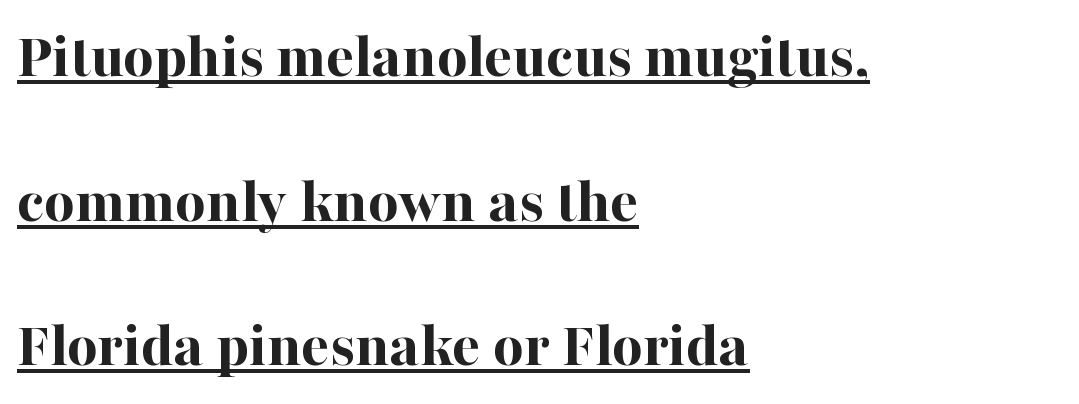
The image shows 66 px bold serif type, upright; set left-aligned, loose line spacing (2.19x), normal letter spacing, underlined; high stroke contrast and a medium x-height.
